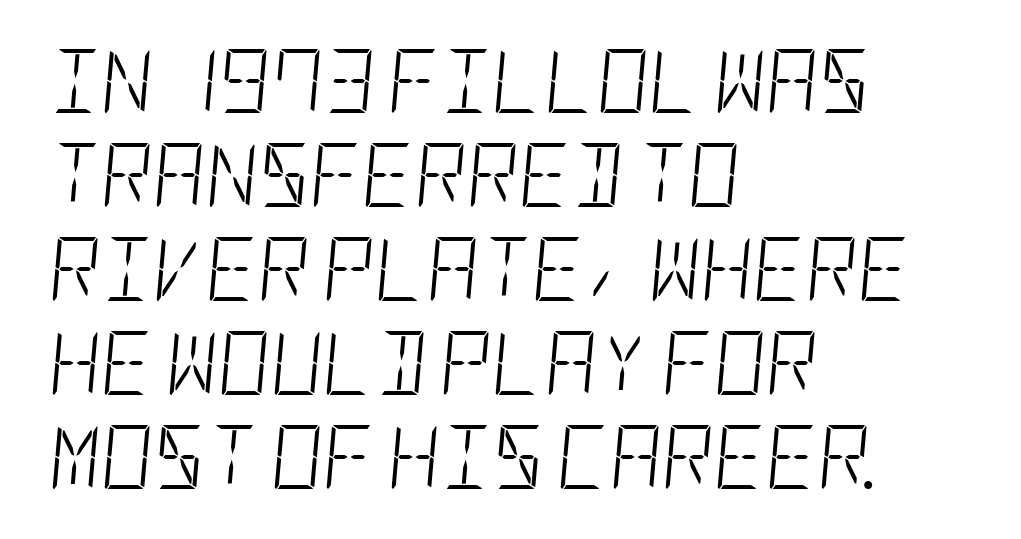
The image shows 64 px light, condensed type, italic (leaning right); set left-aligned, normal line spacing (1.47x), normal letter spacing, not underlined; low stroke contrast and a large x-height.
